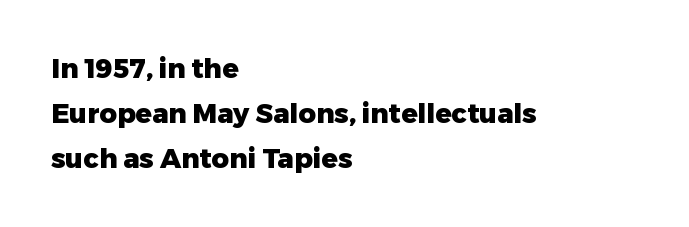
The image shows 27 px bold type, upright; set left-aligned, normal line spacing (1.67x), normal letter spacing, not underlined.
